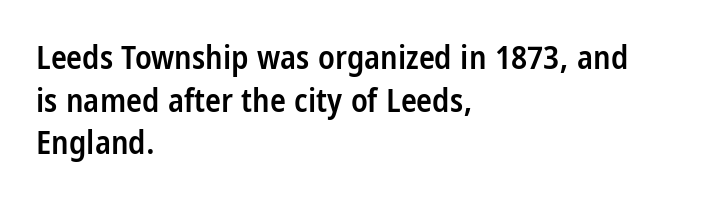
The image shows 33 px semibold, condensed sans-serif type, upright; set left-aligned, normal line spacing (1.29x), normal letter spacing, not underlined; low stroke contrast and a large x-height.
